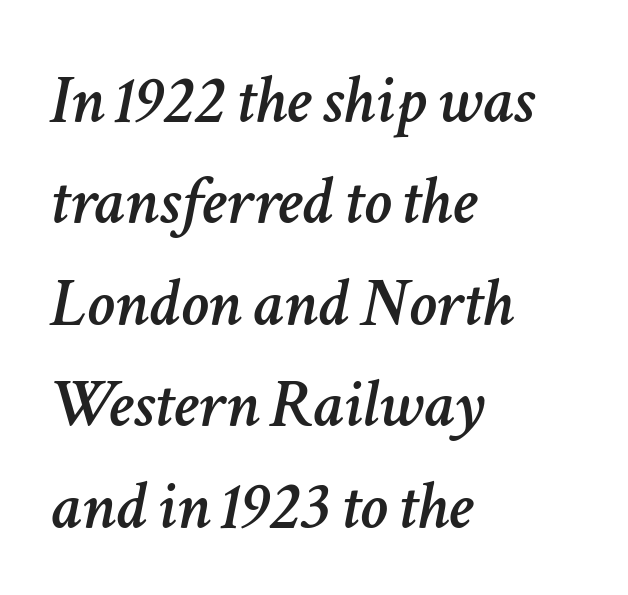
Q: Is the text italic (slanted)? A: Yes, it leans right by about 11 degrees.
Q: Is the text underlined? A: No.
Q: How is the paragraph aligned? A: Left-aligned.
Q: Is the spacing between letters normal or unusually wide? A: Normal.
Q: Is the spacing between lines tight, normal or loose? A: Normal.
Q: Width (condensed, normal, or wide)? A: Normal.
Q: Stroke contrast? A: Low.
Q: x-height? A: Medium.
Q: Monospaced? A: No.
